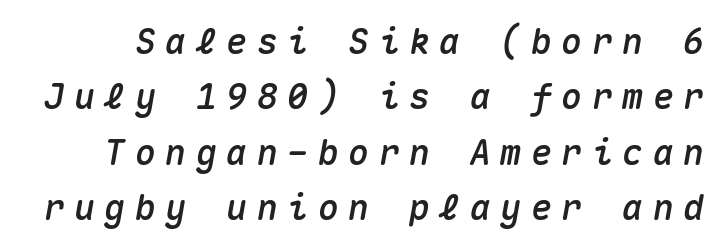
{"italic": "yes", "lean": "right", "slant_degrees": 10, "width": "normal", "stroke_contrast": "medium", "x_height": "medium", "monospaced": "yes", "underline": "no", "line_spacing": "normal", "line_spacing_ratio": 1.58, "letter_spacing": "wide", "letter_spacing_em": 0.27, "glyph_px": 35}
